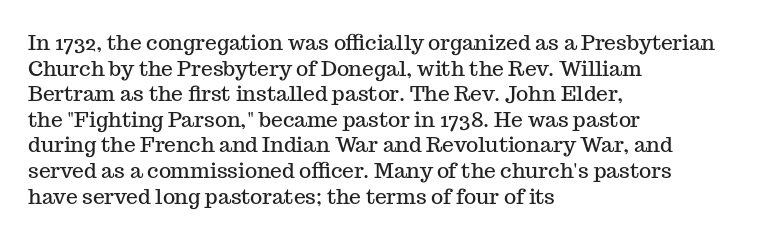
Line beginnings align vertically; line endings do not. Posture: vertical. A typesetter would call this zero additional tracking. The baseline area is clear.
